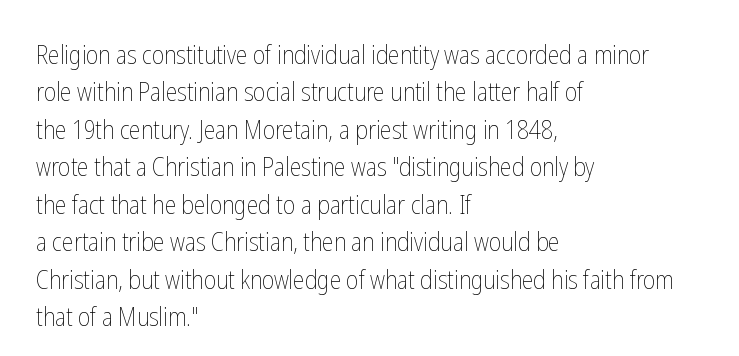
Q: Is the text bold? A: No.
Q: Is the text italic (slanted)? A: No, it is upright.
Q: Is the text underlined? A: No.
Q: How is the paragraph aligned? A: Left-aligned.
Q: Is the spacing between letters normal or unusually wide? A: Normal.
Q: Is the spacing between lines tight, normal or loose? A: Normal.
